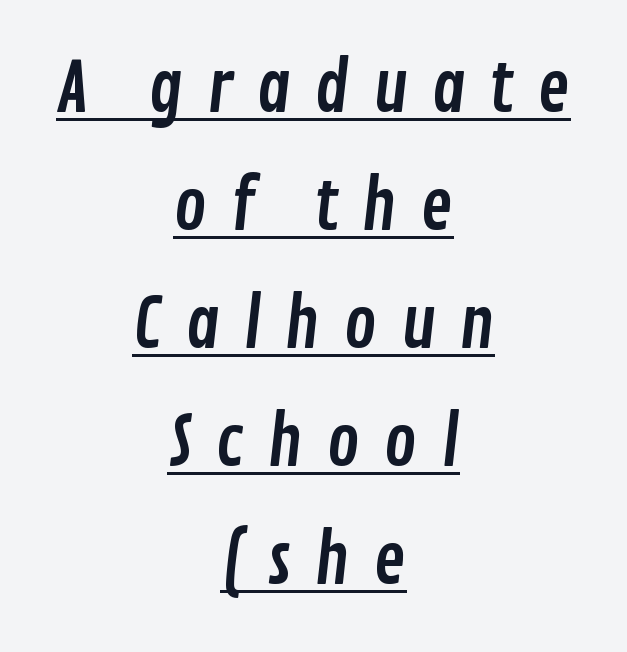
The image shows 69 px condensed sans-serif type; set centered, line spacing 1.71x, unusually wide letter spacing (+0.33 em), underlined; low stroke contrast and a medium x-height.
